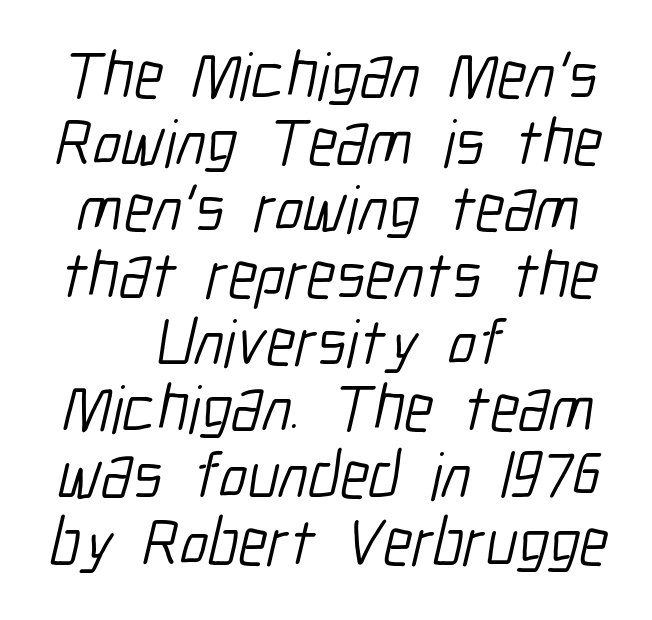
Do the characters align in a grid? No, the font is proportional. The letterforms sit shoulder to shoulder at normal distance. Type without underlining. Letters have the restrained weight of plain body copy at most. Is the block centered? Yes — each line is placed symmetrically about the middle. This sample trades vertical openness for compactness between lines.
